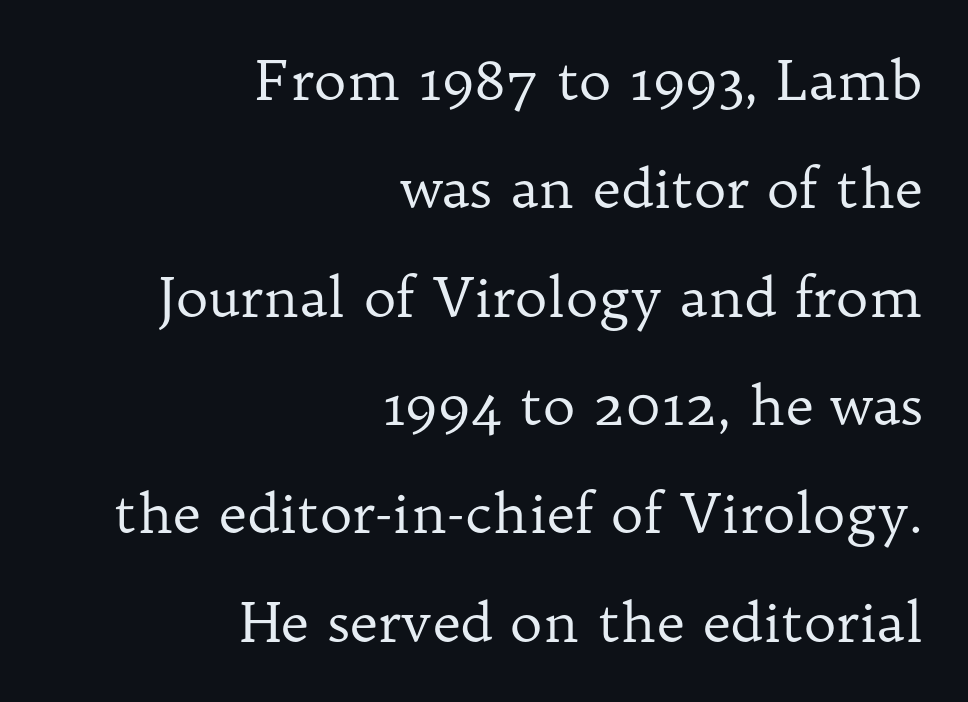
Q: Is the text bold? A: No.
Q: Is the text italic (slanted)? A: No, it is upright.
Q: Is the typeface a serif or a sans-serif typeface? A: Serif.
Q: Is the text underlined? A: No.
Q: How is the paragraph aligned? A: Right-aligned.
Q: Is the spacing between letters normal or unusually wide? A: Normal.
Q: Is the spacing between lines tight, normal or loose? A: Loose.
Q: Width (condensed, normal, or wide)? A: Normal.
Q: Stroke contrast? A: Low.
Q: x-height? A: Medium.
Q: Monospaced? A: No.
